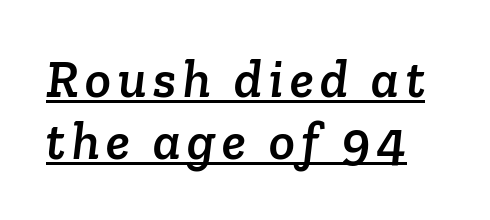
{"serif": "yes", "width": "normal", "stroke_contrast": "low", "x_height": "medium", "monospaced": "no", "underline": "yes", "line_spacing": "tight", "line_spacing_ratio": 1.15, "glyph_px": 54}
